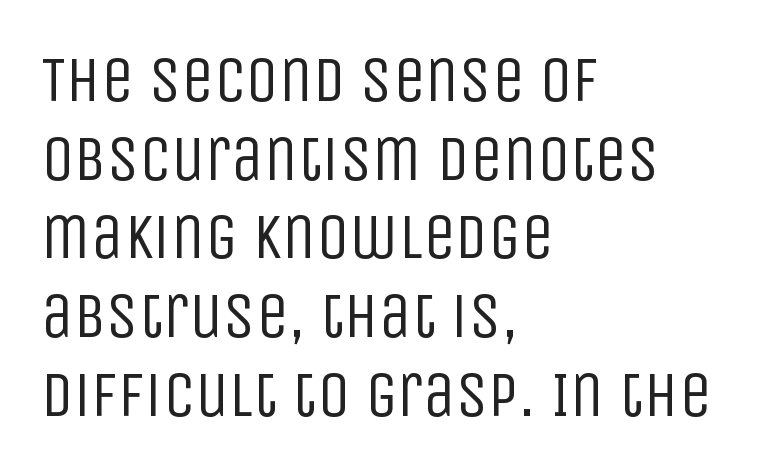
Nobody touched the tracking dial on this one. The typesetter chose a ragged-right arrangement here. The strokes are not fattened; the text isn't bold. The rendering uses natural spacing where letterforms have individual widths. Has an underline been added? It has not. The letters carry no serifs — their stems end cleanly without finishing strokes.
